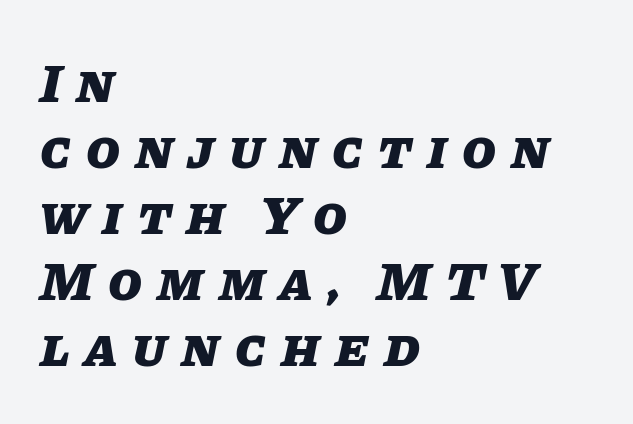
{"italic": "yes", "lean": "right", "slant_degrees": 11, "bold": "yes", "weight": "heavy", "width": "normal", "stroke_contrast": "low", "x_height": "large", "monospaced": "no", "underline": "no", "align": "left", "line_spacing_ratio": 1.2, "letter_spacing": "wide", "letter_spacing_em": 0.27, "glyph_px": 55}
